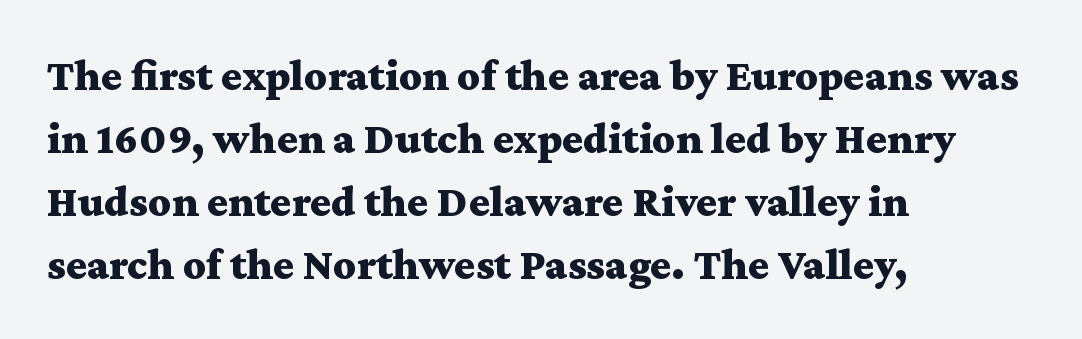
The image shows 44 px bold, wide serif type, upright; set left-aligned, normal line spacing (1.43x), normal letter spacing, not underlined; medium stroke contrast and a medium x-height.
